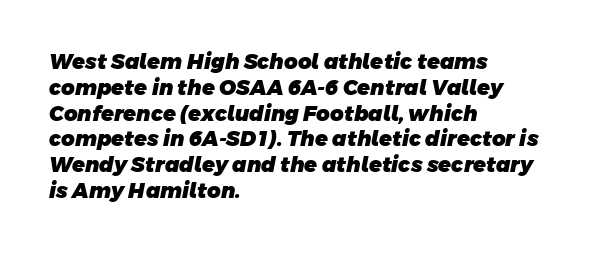
{"bold": "yes", "underline": "no", "align": "left", "line_spacing_ratio": 1.23, "letter_spacing": "normal", "letter_spacing_em": 0.0, "glyph_px": 21}
